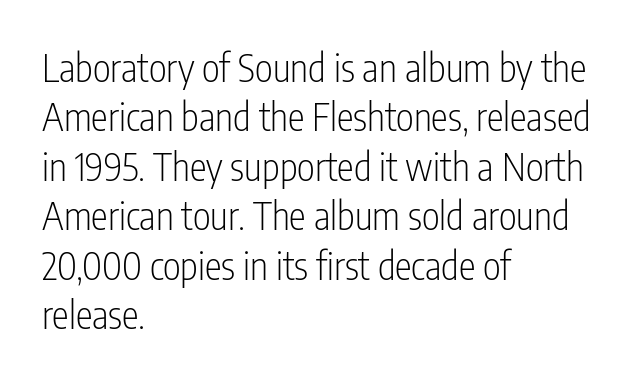
A sans-serif font was chosen for this passage. The vertical gap from one line to the next is medium. Looks like regular typesetting: each glyph gets only the width it needs. Counters stay open thanks to moderate or lighter strokes. Unmarked baselines from the first word to the last. The letters sit at their default tracking, neither squeezed nor spread.
